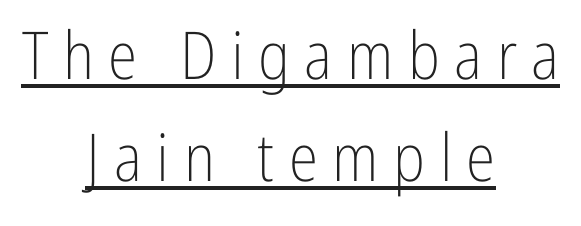
{"serif": "no", "italic": "no", "bold": "no", "weight": "light", "width": "condensed", "stroke_contrast": "low", "x_height": "medium", "monospaced": "no", "underline": "yes", "align": "center", "line_spacing": "normal", "line_spacing_ratio": 1.54, "letter_spacing": "wide", "letter_spacing_em": 0.22, "glyph_px": 66}
